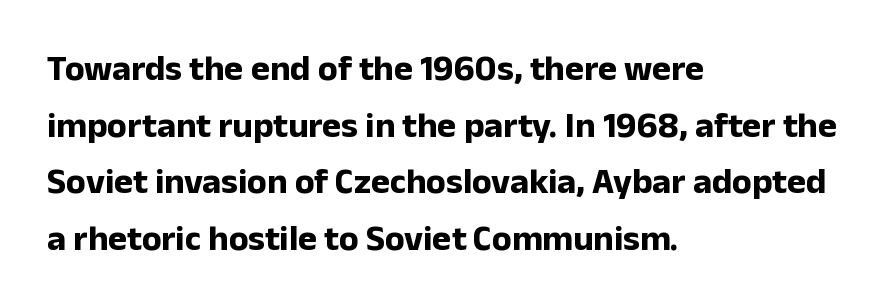
{"serif": "no", "italic": "no", "bold": "yes", "weight": "bold", "width": "normal", "stroke_contrast": "low", "x_height": "medium", "monospaced": "no", "underline": "no", "align": "left", "line_spacing": "normal", "line_spacing_ratio": 1.57, "letter_spacing": "normal", "letter_spacing_em": 0.0, "glyph_px": 36}
